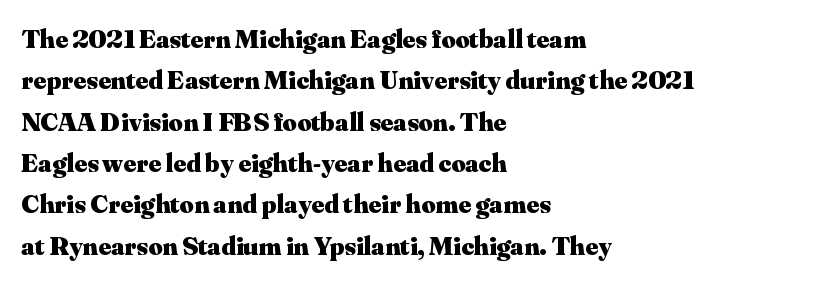
{"italic": "no", "bold": "yes", "underline": "no", "align": "left", "line_spacing": "normal", "line_spacing_ratio": 1.53, "letter_spacing": "normal", "letter_spacing_em": 0.0, "glyph_px": 27}
